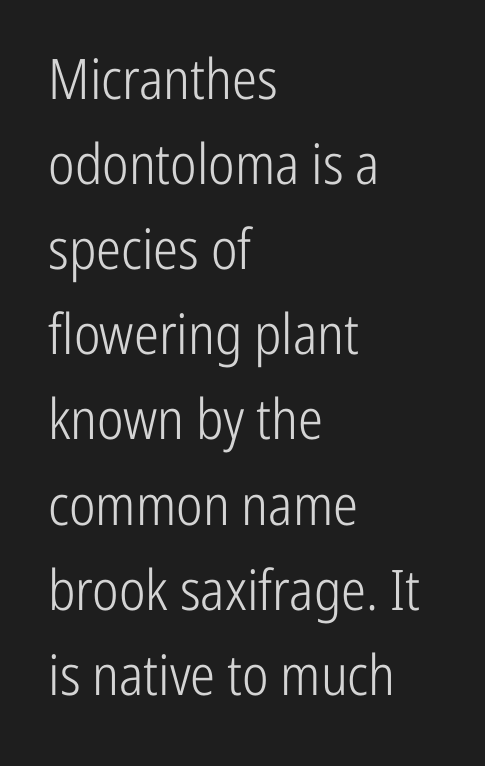
The image shows 56 px light, condensed sans-serif type, upright; set left-aligned, normal line spacing (1.52x), normal letter spacing, not underlined; low stroke contrast and a medium x-height.
